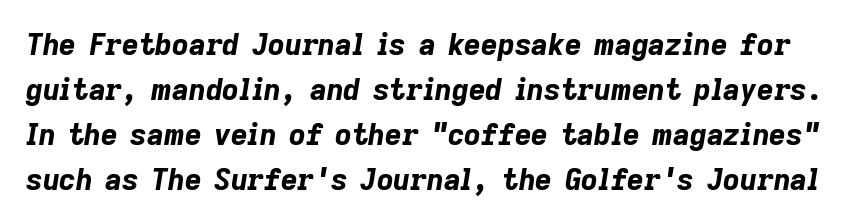
Weight check: bold — yes, fully. Reading down the column, the eye jumps a familiar distance to each next line. Varying glyph widths throughout — classic text-font behaviour. The gap between lines stays unmarked. Characters follow at the spacing the type designer built in. Designer's note — italics engaged.
